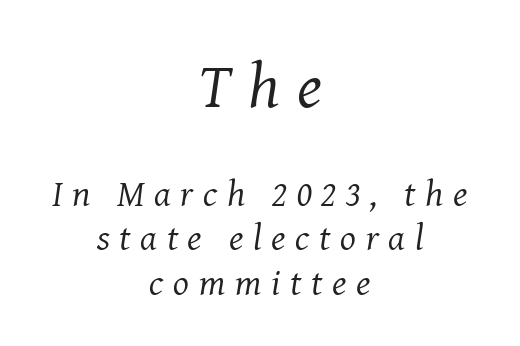
The image shows 64 px regular-weight serif type, italic (leaning right); set centered, line spacing 1.21x, unusually wide letter spacing (+0.26 em), not underlined; the first (top) block is 1.73x larger; medium stroke contrast and a medium x-height.
